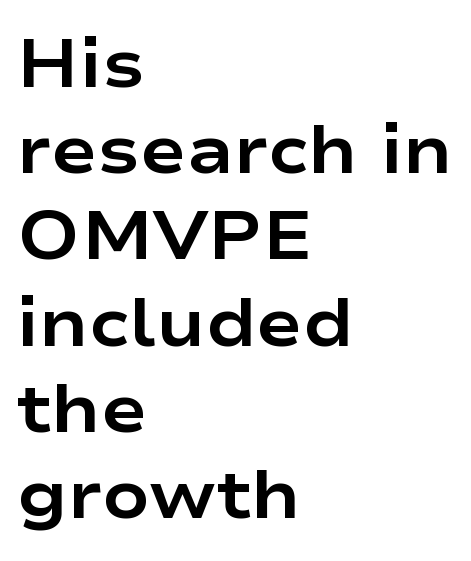
{"serif": "no", "italic": "no", "bold": "yes", "weight": "bold", "width": "wide", "stroke_contrast": "low", "x_height": "medium", "monospaced": "no", "underline": "no", "align": "left", "line_spacing": "normal", "line_spacing_ratio": 1.25, "letter_spacing": "normal", "letter_spacing_em": 0.0, "glyph_px": 69}
